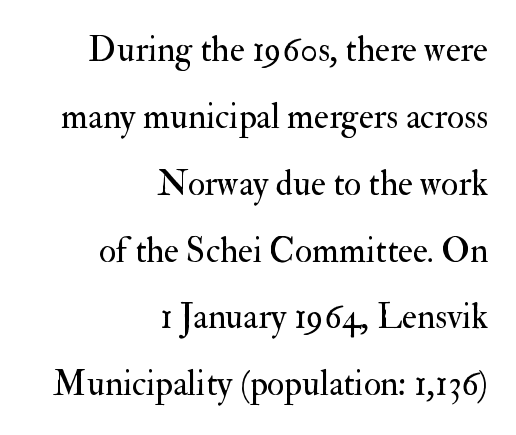
Characters remain perfectly vertical along every line. What stands out about the letter spacing? Nothing — it is the standard amount. The specimen omits any rule beneath the text block's lines. Is this a fixed-width face? No — the glyphs have proportional, varying widths. These lines are composed in type with serifs.
